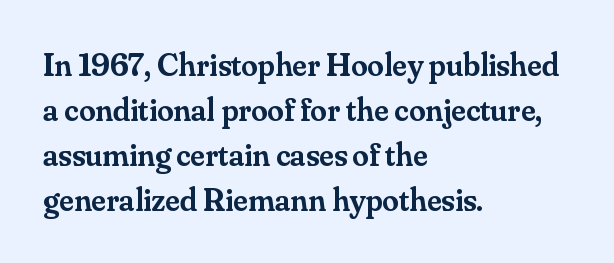
The image shows 33 px semibold serif type, upright; set left-aligned, normal line spacing (1.36x), normal letter spacing, not underlined; medium stroke contrast and a small x-height.
